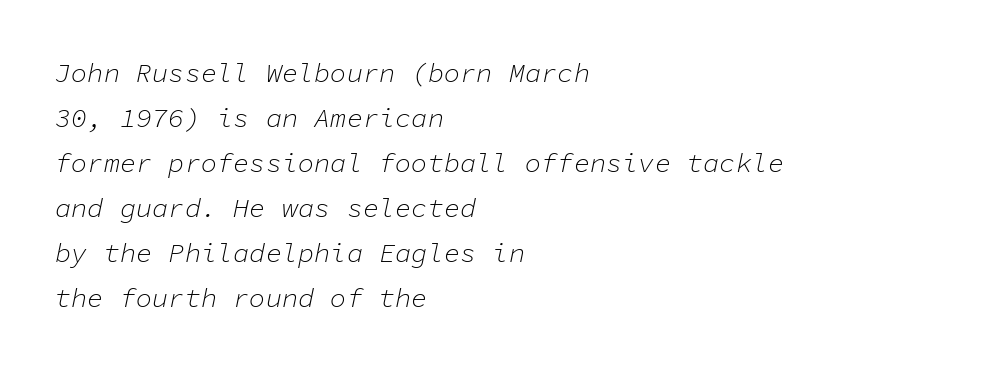
Decoration check: the copy has no underline. Normally led — the rows are evenly, conventionally spaced. The characters are drawn with everyday or finer stroke widths. The horizontal fit of the characters is conventional and even. A student would call this left alignment; a typographer would say flush left, rag right. The face used here has a pronounced slope to its letters.
